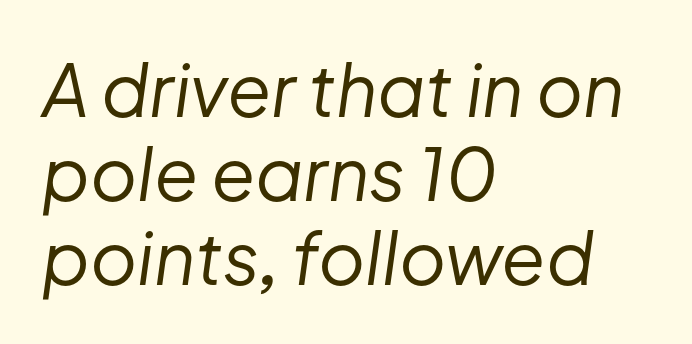
This sample has the flowing, uneven cadence of proportional lettering. Each line starts at the same left margin while the right side varies. Weight: in the light-to-regular range. Check under the words: just untouched page. How are the letters spaced? Ordinarily, with no added tracking.
